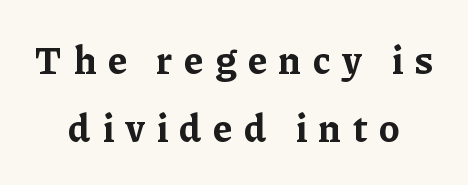
{"serif": "yes", "italic": "no", "bold": "yes", "weight": "bold", "width": "normal", "stroke_contrast": "low", "x_height": "medium", "monospaced": "no", "underline": "no", "align": "center", "line_spacing_ratio": 1.78, "letter_spacing": "wide", "letter_spacing_em": 0.3, "glyph_px": 38}
